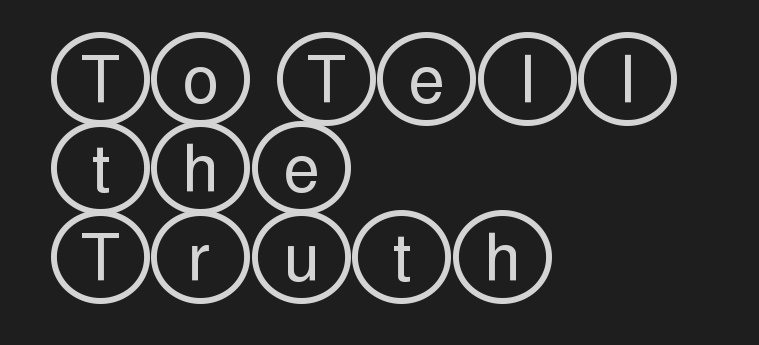
{"italic": "no", "width": "wide", "x_height": "large", "underline": "no", "align": "left", "line_spacing": "normal", "line_spacing_ratio": 1.37, "letter_spacing": "normal", "letter_spacing_em": 0.0, "glyph_px": 65}
